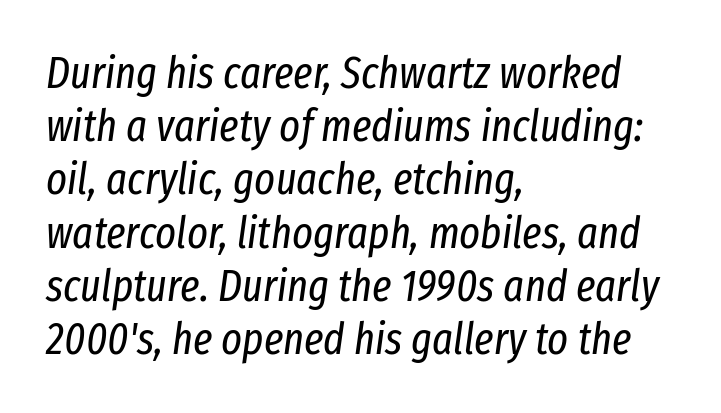
The image shows 44 px regular-weight, condensed type, italic (leaning right); set left-aligned, line spacing 1.21x, normal letter spacing, not underlined; low stroke contrast and a medium x-height.
